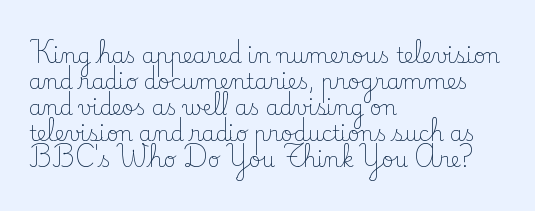
Q: Is the text bold? A: No.
Q: Is the text italic (slanted)? A: No, it is upright.
Q: Is the text underlined? A: No.
Q: How is the paragraph aligned? A: Left-aligned.
Q: Is the spacing between letters normal or unusually wide? A: Normal.
